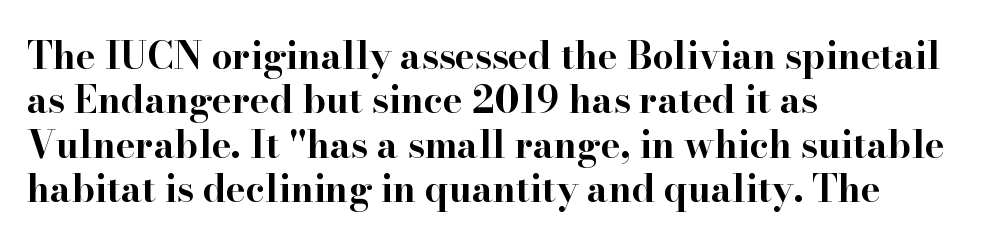
{"serif": "yes", "italic": "no", "bold": "yes", "weight": "bold", "width": "wide", "stroke_contrast": "high", "x_height": "small", "monospaced": "no", "underline": "no", "align": "left", "line_spacing_ratio": 1.2, "letter_spacing": "normal", "letter_spacing_em": 0.0, "glyph_px": 37}
